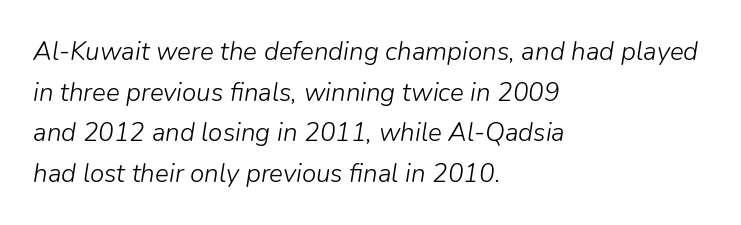
The image shows 26 px text type, italic (leaning right); set left-aligned, normal line spacing (1.56x), normal letter spacing, not underlined.
